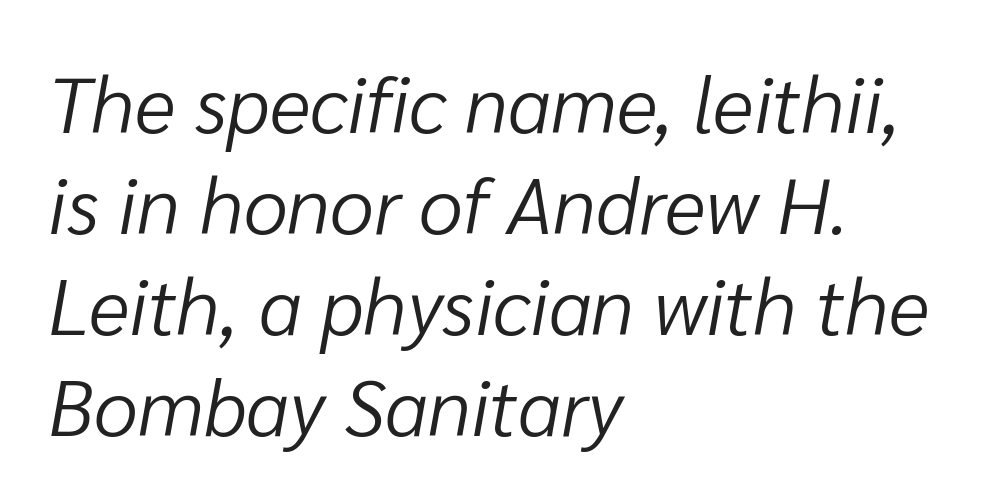
Q: Is the text bold? A: No.
Q: Is the text italic (slanted)? A: Yes, it leans right by about 10 degrees.
Q: Is the text underlined? A: No.
Q: How is the paragraph aligned? A: Left-aligned.
Q: Is the spacing between letters normal or unusually wide? A: Normal.
Q: Is the spacing between lines tight, normal or loose? A: Normal.
Q: Width (condensed, normal, or wide)? A: Normal.
Q: Stroke contrast? A: Low.
Q: x-height? A: Medium.
Q: Monospaced? A: No.
